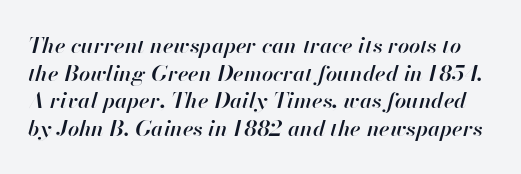
Q: Is the text bold? A: Semi-bold.
Q: Is the text italic (slanted)? A: Yes, it leans right by about 13 degrees.
Q: Is the text underlined? A: No.
Q: Is the spacing between letters normal or unusually wide? A: Normal.
Q: Is the spacing between lines tight, normal or loose? A: Normal.
